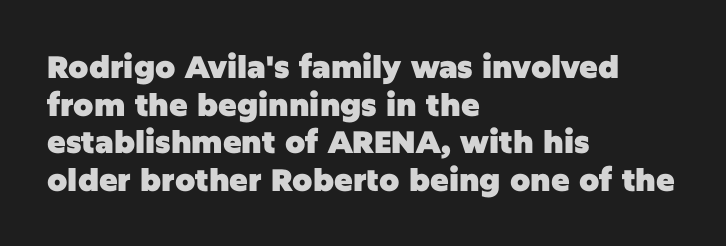
The image shows 31 px heavy sans-serif type, upright; set left-aligned, line spacing 1.21x, normal letter spacing, not underlined; low stroke contrast and a large x-height.
